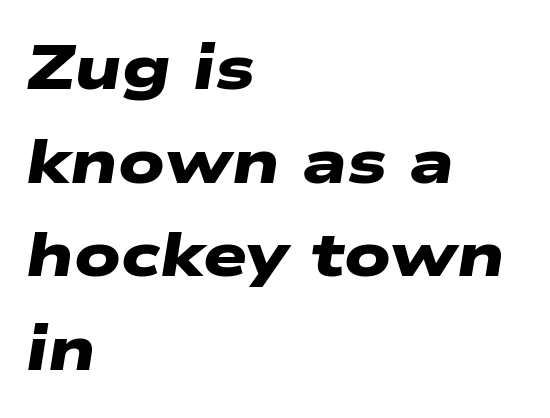
The image shows 62 px heavy, wide sans-serif type; set left-aligned, normal line spacing (1.51x), normal letter spacing, not underlined; low stroke contrast and a medium x-height.
